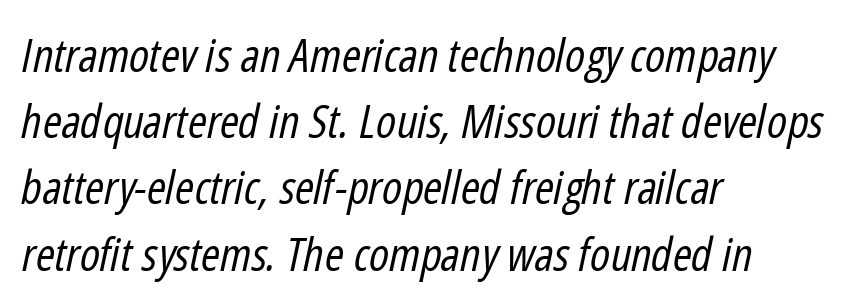
Is this a heavy cut? Hardly; it is regular or lighter. Slant detected: the letters are inclined. The leading is moderate, giving the passage an even texture. Beneath every word, the page is bare. All the whitespace from short lines collects on the right. This rendering leaves character spacing at its baseline value.
